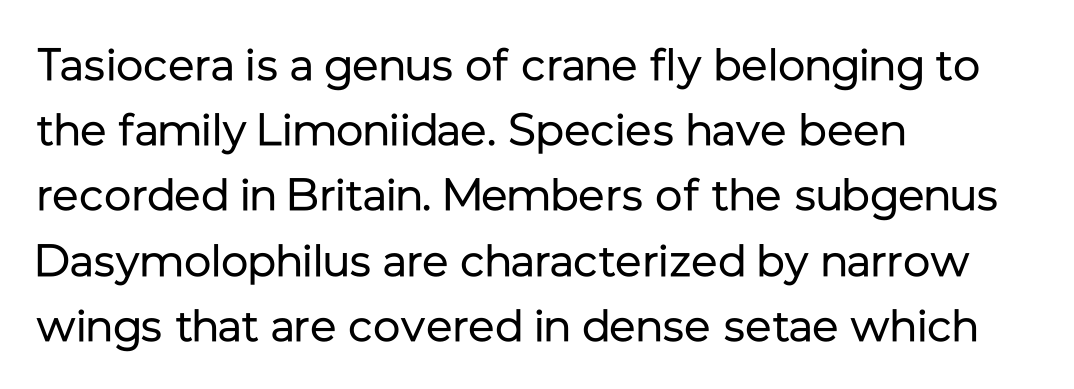
The image shows 45 px regular-weight sans-serif type, upright; set left-aligned, normal line spacing (1.45x), normal letter spacing, not underlined; low stroke contrast and a medium x-height.
